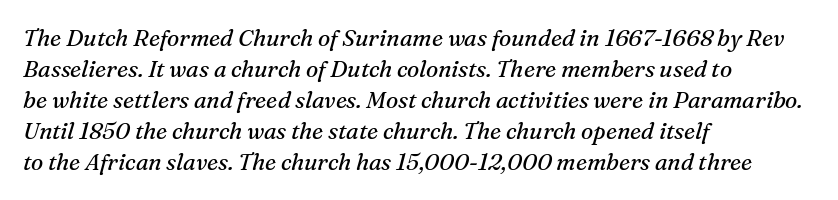
Q: Is the text bold? A: No.
Q: Is the text italic (slanted)? A: Yes, it leans right by about 16 degrees.
Q: Is the text underlined? A: No.
Q: How is the paragraph aligned? A: Left-aligned.
Q: Is the spacing between letters normal or unusually wide? A: Normal.
Q: Is the spacing between lines tight, normal or loose? A: Normal.
